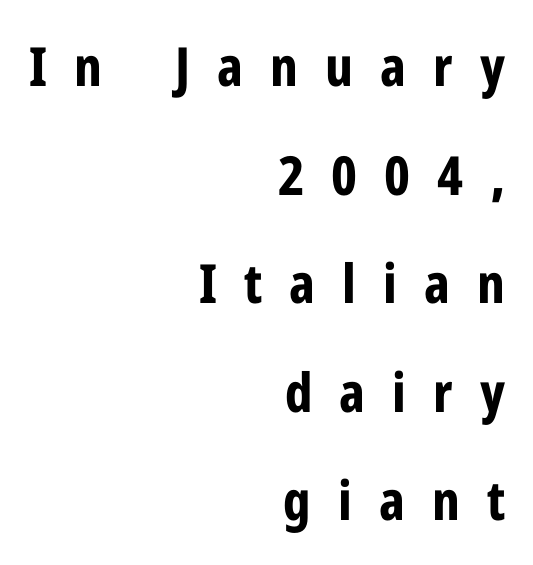
The passage shown is typed in a proportional face where columns would drift. Right-aligned paragraph, ragged on the left. You'd pick this weight for a headline — it's a proper bold. Letter spacing: wide.
